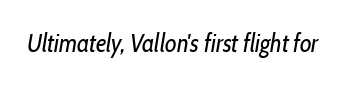
Q: Is the text bold? A: No.
Q: Is the text italic (slanted)? A: Yes, it leans right by about 10 degrees.
Q: Is the text underlined? A: No.
Q: Is the spacing between letters normal or unusually wide? A: Normal.
